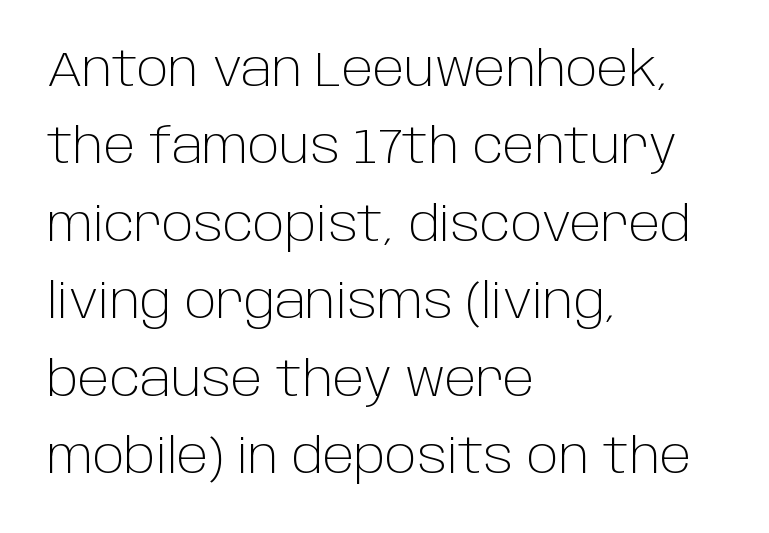
Q: Is the text bold? A: No.
Q: Is the text italic (slanted)? A: No, it is upright.
Q: Is the typeface a serif or a sans-serif typeface? A: Sans-serif.
Q: Is the text underlined? A: No.
Q: How is the paragraph aligned? A: Left-aligned.
Q: Is the spacing between letters normal or unusually wide? A: Normal.
Q: Is the spacing between lines tight, normal or loose? A: Normal.
Q: Width (condensed, normal, or wide)? A: Normal.
Q: Stroke contrast? A: Low.
Q: x-height? A: Large.
Q: Monospaced? A: No.
